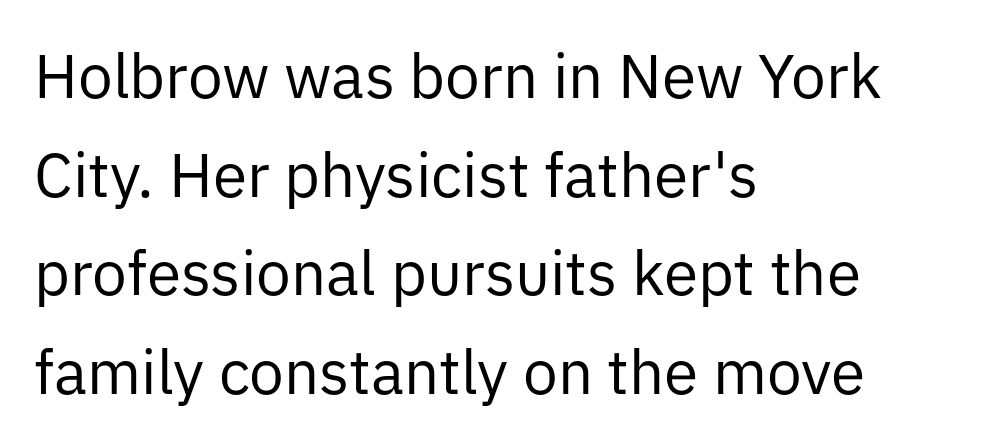
Q: Is the text bold? A: No.
Q: Is the text italic (slanted)? A: No, it is upright.
Q: Is the typeface a serif or a sans-serif typeface? A: Sans-serif.
Q: Is the text underlined? A: No.
Q: How is the paragraph aligned? A: Left-aligned.
Q: Is the spacing between letters normal or unusually wide? A: Normal.
Q: Is the spacing between lines tight, normal or loose? A: Normal.
Q: Width (condensed, normal, or wide)? A: Normal.
Q: Stroke contrast? A: Low.
Q: x-height? A: Medium.
Q: Monospaced? A: No.
